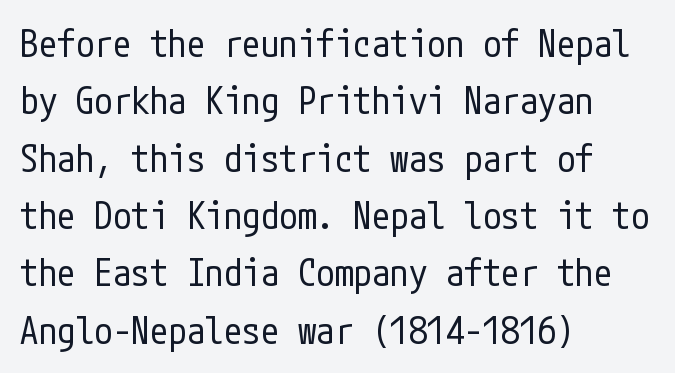
The passage is arranged the way most books set body copy — flush left. The lines sit at an ordinary, default distance from one another. Rendered with straight, roman letterforms. In terms of letterform style, serifs are entirely absent.
